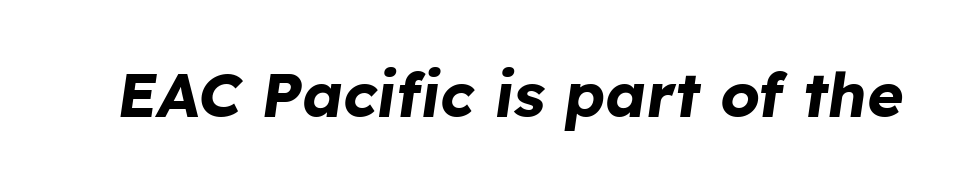
The image shows 62 px bold type, italic (leaning right); set normal letter spacing, not underlined; low stroke contrast and a medium x-height.
